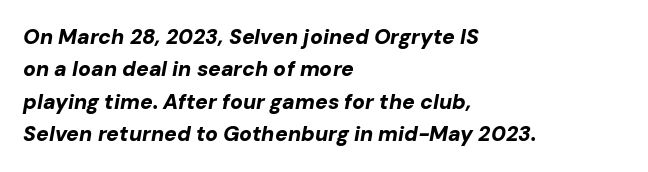
{"italic": "yes", "lean": "right", "slant_degrees": 10, "bold": "yes", "underline": "no", "align": "left", "line_spacing": "normal", "line_spacing_ratio": 1.54, "letter_spacing": "normal", "letter_spacing_em": 0.0, "glyph_px": 21}
